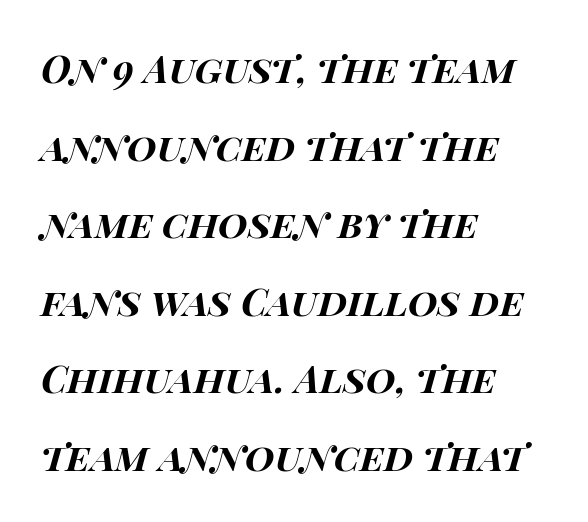
A typesetter would call this zero additional tracking. Each row of text sits above clean, open space. Here the designer chose a conventional face with non-uniform glyph widths. Is the type slanted? Yes — the strokes lean at a clear angle. Each new line begins a long way beneath the previous one.
